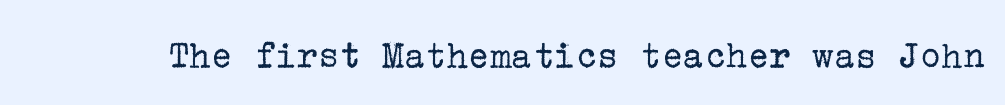
{"serif": "yes", "italic": "no", "bold": "no", "weight": "regular", "width": "normal", "stroke_contrast": "low", "x_height": "medium", "underline": "no", "letter_spacing": "normal", "letter_spacing_em": 0.0, "glyph_px": 40}
